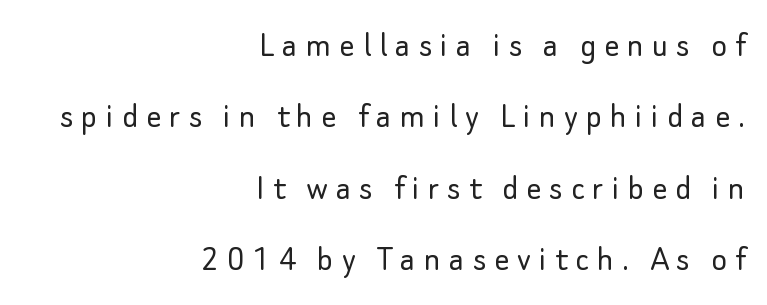
{"serif": "no", "italic": "no", "bold": "no", "weight": "light", "width": "normal", "stroke_contrast": "low", "x_height": "small", "monospaced": "no", "underline": "no", "align": "right", "line_spacing": "loose", "line_spacing_ratio": 1.93, "letter_spacing": "wide", "letter_spacing_em": 0.22, "glyph_px": 37}
